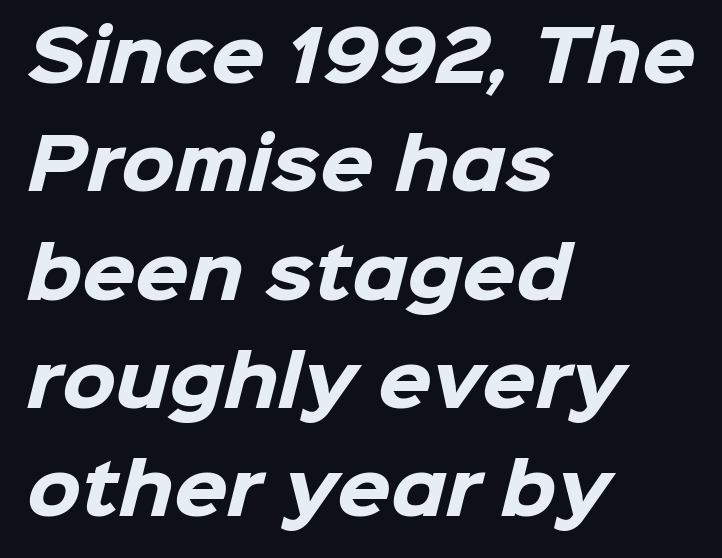
The image shows 69 px heavy sans-serif type; set left-aligned, normal line spacing (1.57x), normal letter spacing, not underlined; low stroke contrast and a medium x-height.
